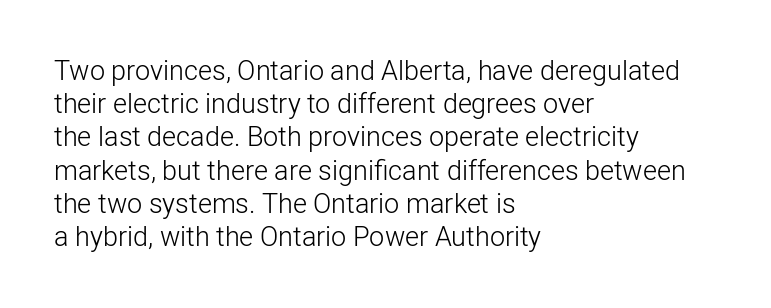
The image shows 27 px text type, upright; set left-aligned, line spacing 1.23x, normal letter spacing, not underlined.
